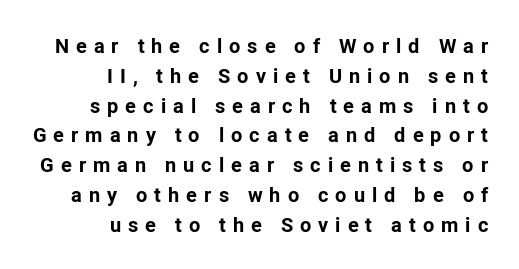
The image shows 20 px bold type, upright; set right-aligned, normal line spacing (1.49x), unusually wide letter spacing (+0.35 em), not underlined.
